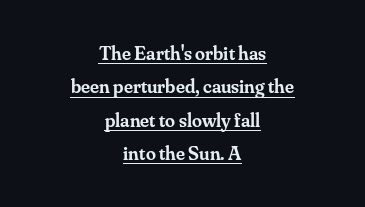
Every letter is mildly thick-stroked: semibold rather than bold. This sample keeps an unexceptional amount of space between lines. Designer's note — italics off, roman on. The passage shown is underscored from start to finish.
